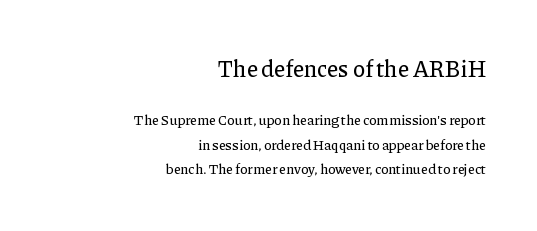
The image shows 23 px text type, upright; set right-aligned, line spacing 1.74x, normal letter spacing, not underlined; the first (top) block is 1.64x larger.
